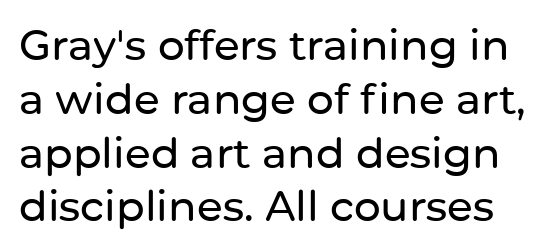
Q: Is the text italic (slanted)? A: No, it is upright.
Q: Is the typeface a serif or a sans-serif typeface? A: Sans-serif.
Q: Is the text underlined? A: No.
Q: Is the spacing between letters normal or unusually wide? A: Normal.
Q: Is the spacing between lines tight, normal or loose? A: Normal.
Q: Width (condensed, normal, or wide)? A: Normal.
Q: Stroke contrast? A: Low.
Q: x-height? A: Medium.
Q: Monospaced? A: No.
